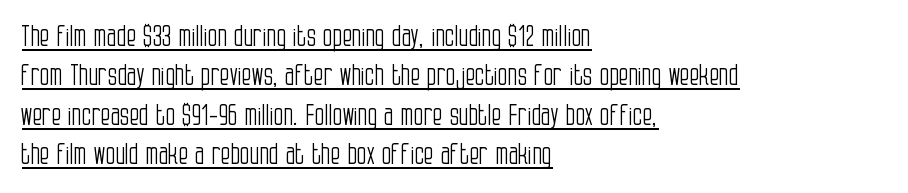
Glance below the letters and you will spot a drawn line. The face used here is proportionally spaced, like ordinary book or web type. The text was rendered using a sans face with plain stroke endings. This block has exactly the height ordinary leading produces. Which margin do the lines hug? The left one — the right edge is uneven. Stem width sits at or under what a default text font uses.
